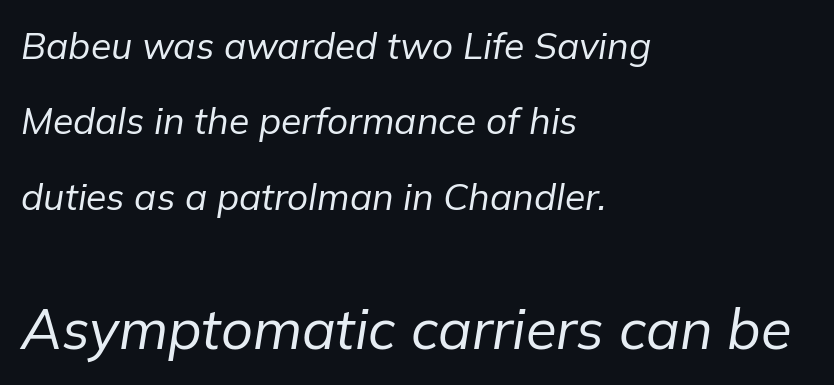
{"italic": "yes", "lean": "right", "slant_degrees": 9, "bold": "no", "weight": "regular", "width": "normal", "stroke_contrast": "low", "x_height": "medium", "monospaced": "no", "underline": "no", "align": "left", "line_spacing": "loose", "line_spacing_ratio": 2.04, "letter_spacing": "normal", "letter_spacing_em": 0.0, "larger_block": "second", "size_ratio": 1.51, "glyph_px": 56}
